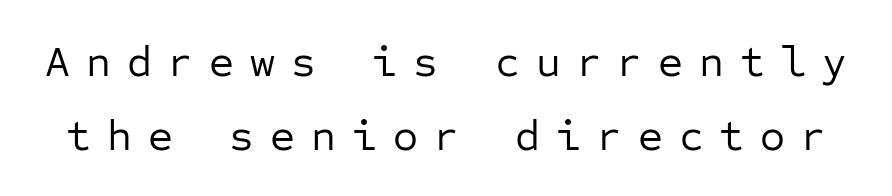
Q: Is the text bold? A: No.
Q: Is the text italic (slanted)? A: No, it is upright.
Q: Is the typeface a serif or a sans-serif typeface? A: Sans-serif.
Q: Is the text underlined? A: No.
Q: Is the spacing between letters normal or unusually wide? A: Unusually wide.
Q: Width (condensed, normal, or wide)? A: Normal.
Q: Stroke contrast? A: Low.
Q: x-height? A: Medium.
Q: Monospaced? A: Yes.
